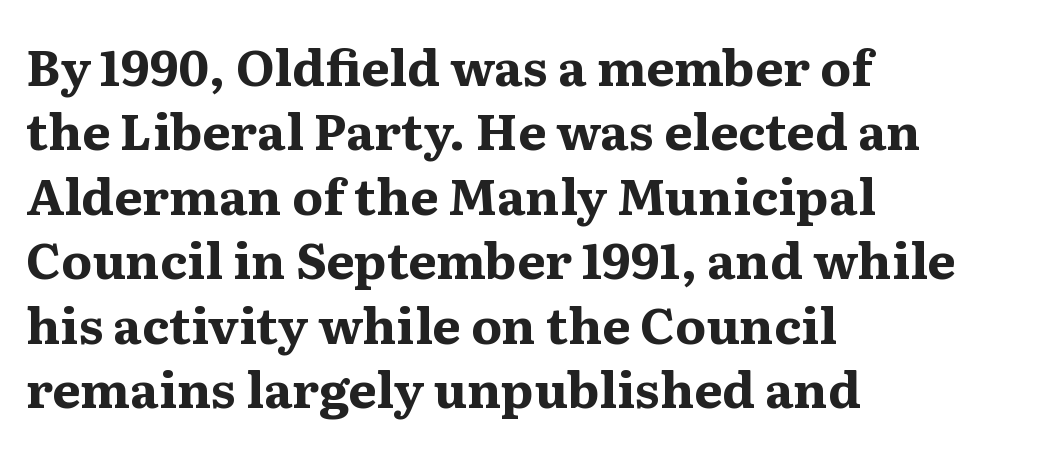
{"serif": "yes", "italic": "no", "bold": "yes", "weight": "bold", "width": "normal", "stroke_contrast": "medium", "x_height": "medium", "monospaced": "no", "underline": "no", "align": "left", "line_spacing": "normal", "line_spacing_ratio": 1.29, "letter_spacing": "normal", "letter_spacing_em": 0.0, "glyph_px": 50}
